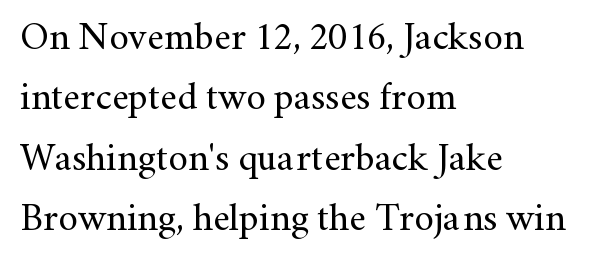
Unlike a clean sans, this face finishes its strokes with serifs. Heft: none added — not bold. Here the designer chose a conventional face with non-uniform glyph widths. Which margin do the lines hug? The left one — the right edge is uneven. The foot of each line stays bare and open. Nothing unusual about the tracking: characters are spaced as the font intends.
